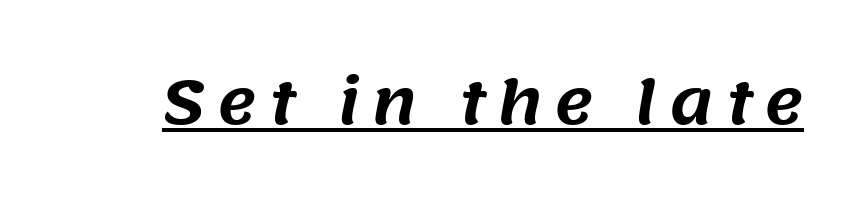
The image shows 60 px sans-serif type; set underlined; medium stroke contrast and a large x-height.
